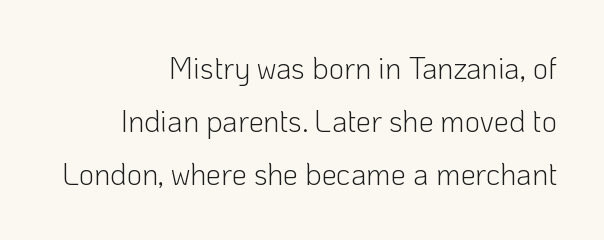
Q: Is the text bold? A: No.
Q: Is the text italic (slanted)? A: No, it is upright.
Q: Is the typeface a serif or a sans-serif typeface? A: Sans-serif.
Q: Is the text underlined? A: No.
Q: How is the paragraph aligned? A: Right-aligned.
Q: Is the spacing between letters normal or unusually wide? A: Normal.
Q: Width (condensed, normal, or wide)? A: Normal.
Q: Stroke contrast? A: Low.
Q: x-height? A: Medium.
Q: Monospaced? A: No.
